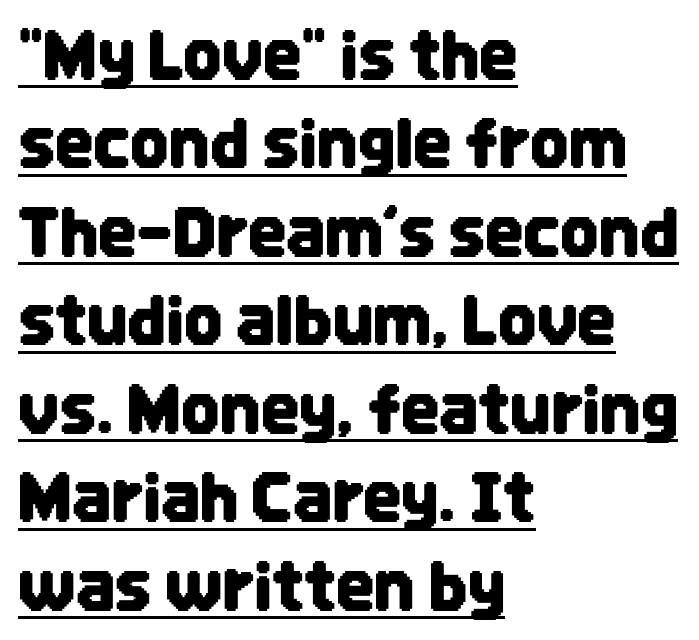
{"serif": "no", "italic": "no", "width": "condensed", "stroke_contrast": "low", "x_height": "large", "monospaced": "no", "underline": "yes", "align": "left", "line_spacing": "normal", "line_spacing_ratio": 1.32, "letter_spacing": "normal", "letter_spacing_em": 0.0, "glyph_px": 67}
